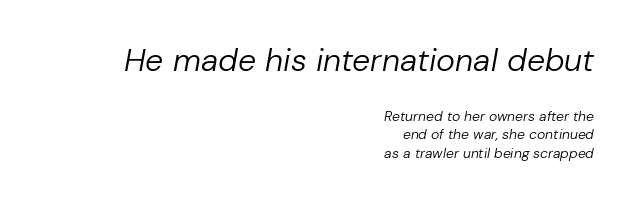
Is the letter spacing exaggerated? No — it looks like the ordinary default. Character size in the leading block exceeds that of the trailing block. Does the lettering tilt? It does — this is italic. This sample is right-justified, so line beginnings fall wherever the words allow. Normally led — the rows are evenly, conventionally spaced. No heavy texture on the line: the type isn't bold.
